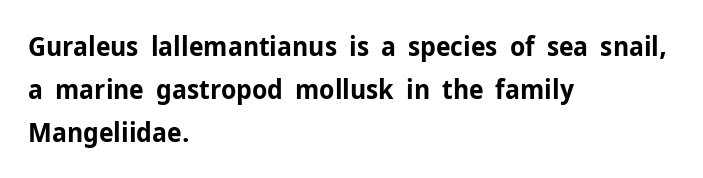
The image shows 27 px bold type, upright; set left-aligned, normal line spacing (1.59x), normal letter spacing, not underlined.
